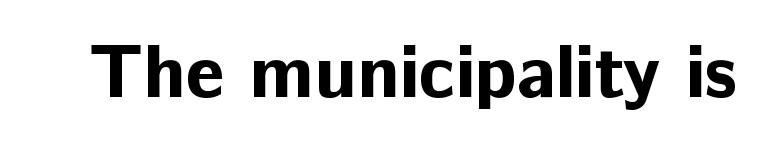
Q: Is the text bold? A: Yes.
Q: Is the text italic (slanted)? A: No, it is upright.
Q: Is the typeface a serif or a sans-serif typeface? A: Sans-serif.
Q: Is the text underlined? A: No.
Q: Is the spacing between letters normal or unusually wide? A: Normal.
Q: Width (condensed, normal, or wide)? A: Normal.
Q: Stroke contrast? A: Low.
Q: x-height? A: Medium.
Q: Monospaced? A: No.
